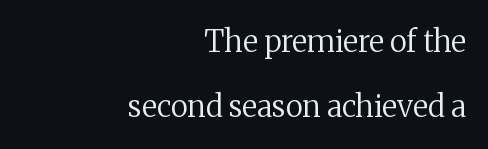
The image shows 30 px regular-weight serif type, upright; set right-aligned, loose line spacing (2.18x), normal letter spacing, not underlined; medium stroke contrast and a medium x-height.
